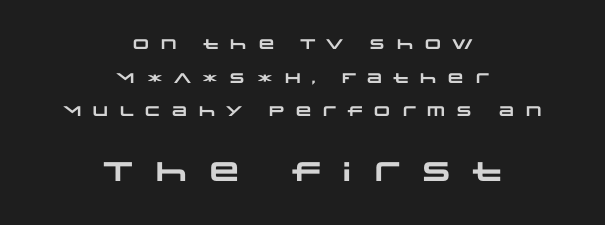
Q: Is the text bold? A: Yes.
Q: Is the text underlined? A: No.
Q: How is the paragraph aligned? A: Centered.
Q: Is the spacing between letters normal or unusually wide? A: Unusually wide.
Q: Is the spacing between lines tight, normal or loose? A: Loose.
Q: Which block of text is set in a larger size, the first (top) or the second (bottom)? A: The second (bottom) one.
